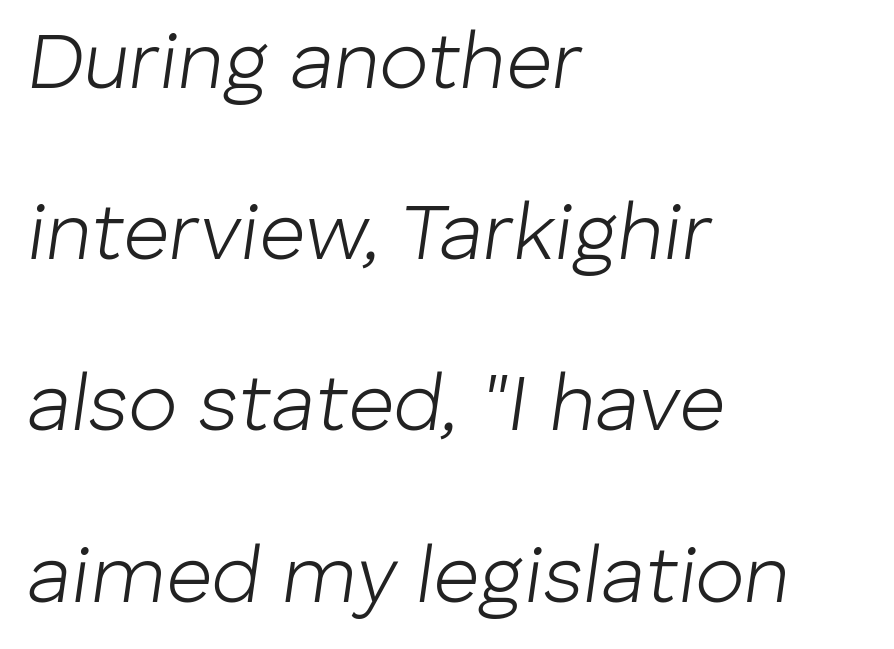
Rows of type keep a wide berth in the vertical direction. The type is set solid horizontally, with unmodified tracking. Varying glyph widths throughout — classic text-font behaviour. The space beneath each line is pristine and unruled. On a weight scale, this lands at 450 or below. Posture: slanted.
